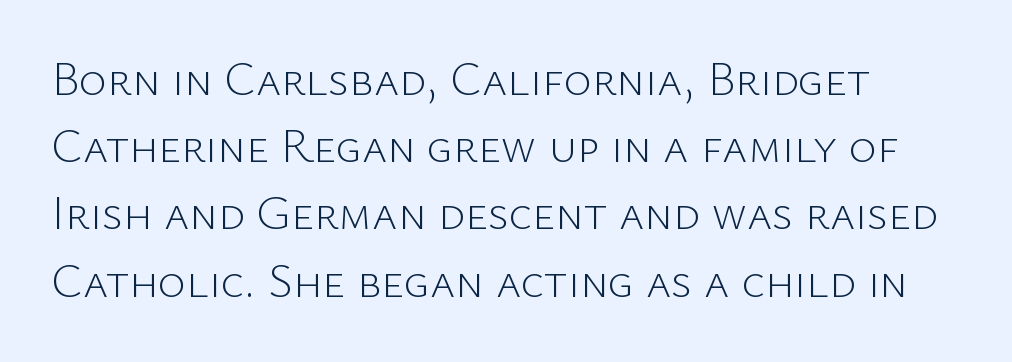
The image shows 48 px light sans-serif type, upright; set normal line spacing (1.4x), normal letter spacing, not underlined; low stroke contrast and a medium x-height.
